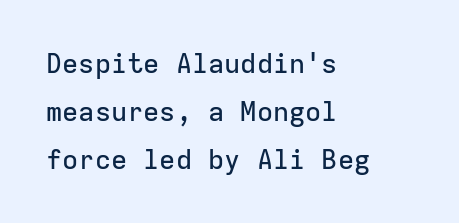
The image shows 27 px text type, upright; set left-aligned, line spacing 1.77x, normal letter spacing, not underlined.
